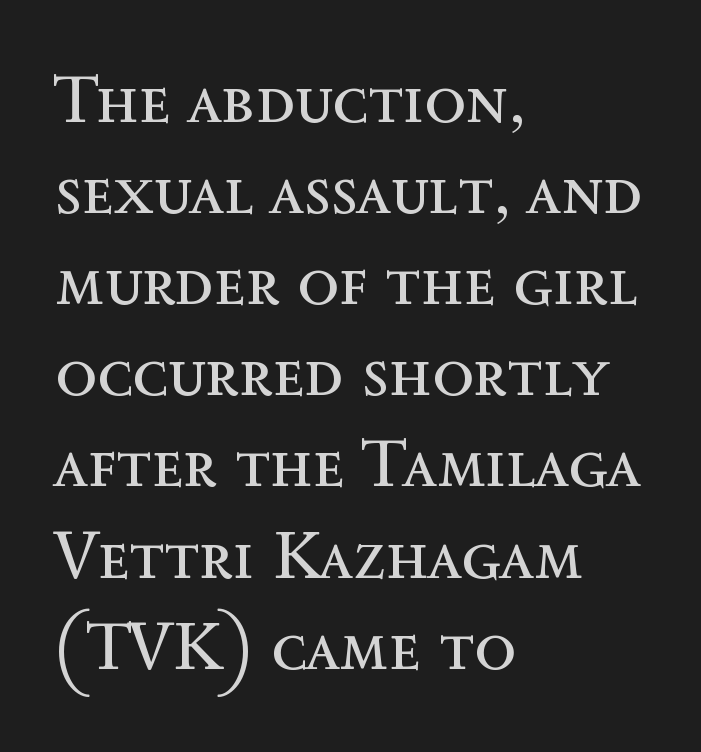
The image shows 68 px regular-weight type, upright; set left-aligned, normal line spacing (1.34x), normal letter spacing, not underlined; a medium x-height.
